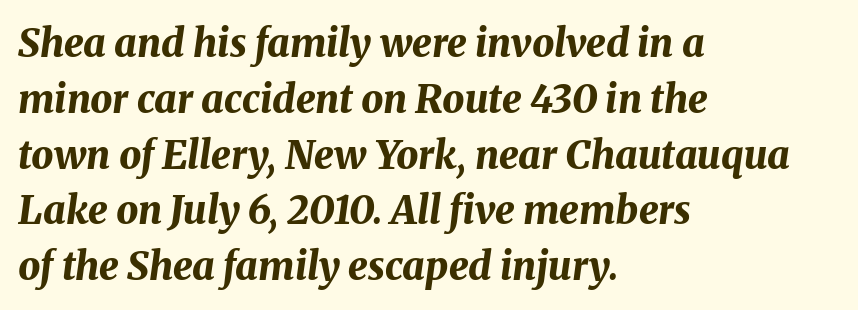
The image shows 39 px bold type, italic (leaning right); set left-aligned, normal line spacing (1.43x), normal letter spacing, not underlined; medium stroke contrast and a medium x-height.
